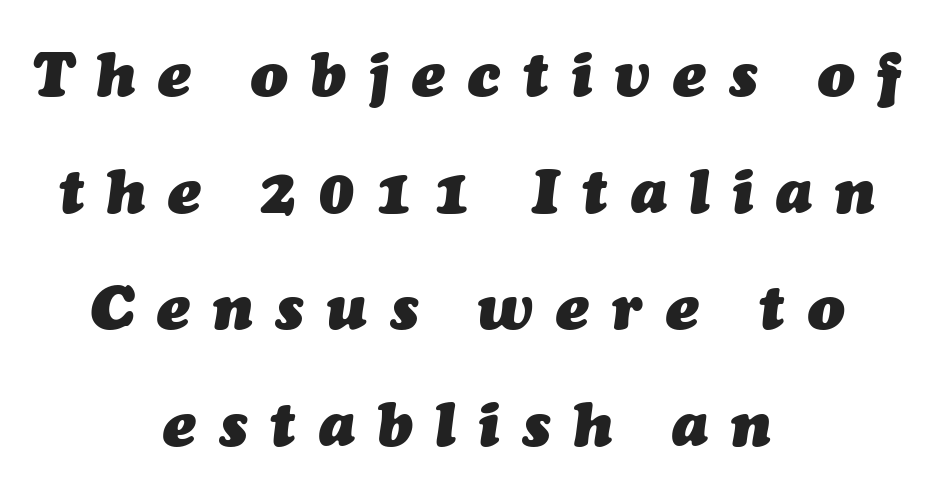
{"italic": "yes", "lean": "right", "slant_degrees": 7, "bold": "yes", "weight": "heavy", "width": "normal", "stroke_contrast": "medium", "x_height": "medium", "monospaced": "no", "underline": "no", "align": "center", "line_spacing": "loose", "line_spacing_ratio": 1.91, "letter_spacing": "wide", "letter_spacing_em": 0.38, "glyph_px": 61}
